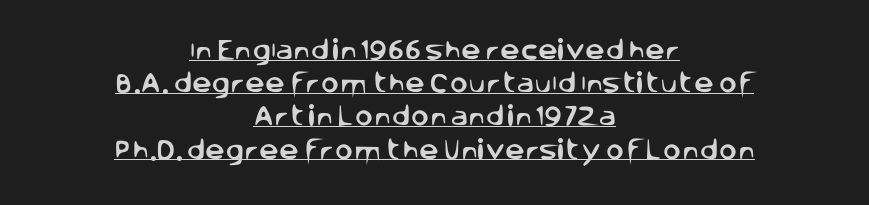
The image shows 22 px text type, upright; set centered, normal line spacing (1.51x), normal letter spacing, underlined.
